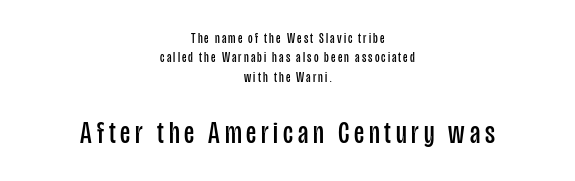
Q: Is the text bold? A: No.
Q: Is the text italic (slanted)? A: No, it is upright.
Q: Is the typeface a serif or a sans-serif typeface? A: Sans-serif.
Q: Is the text underlined? A: No.
Q: How is the paragraph aligned? A: Centered.
Q: Is the spacing between lines tight, normal or loose? A: Normal.
Q: Which block of text is set in a larger size, the first (top) or the second (bottom)? A: The second (bottom) one.
Q: Width (condensed, normal, or wide)? A: Condensed.
Q: Stroke contrast? A: Low.
Q: x-height? A: Large.
Q: Monospaced? A: No.
